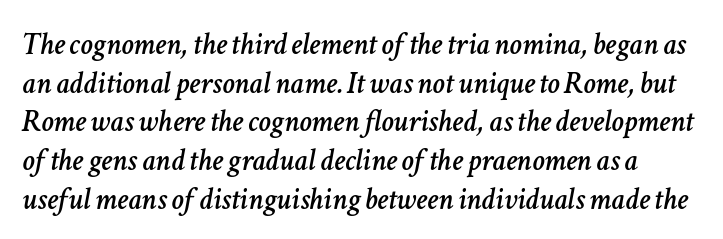
Q: Is the text italic (slanted)? A: Yes, it leans right by about 11 degrees.
Q: Is the text underlined? A: No.
Q: Is the spacing between letters normal or unusually wide? A: Normal.
Q: Is the spacing between lines tight, normal or loose? A: Normal.
Q: Width (condensed, normal, or wide)? A: Normal.
Q: Stroke contrast? A: Low.
Q: x-height? A: Medium.
Q: Monospaced? A: No.
